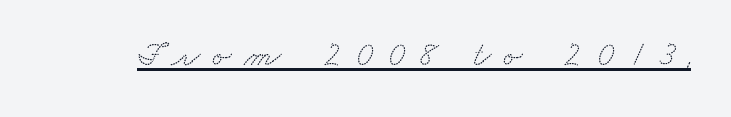
In terms of letterform style, serifs are clearly present. Somebody hit Ctrl+U on this one — the words are underlined. Note the varied advance widths — an 'i' is clearly narrower than an 'm'. These lines have a slow, spaced-out rhythm from letter to letter.
